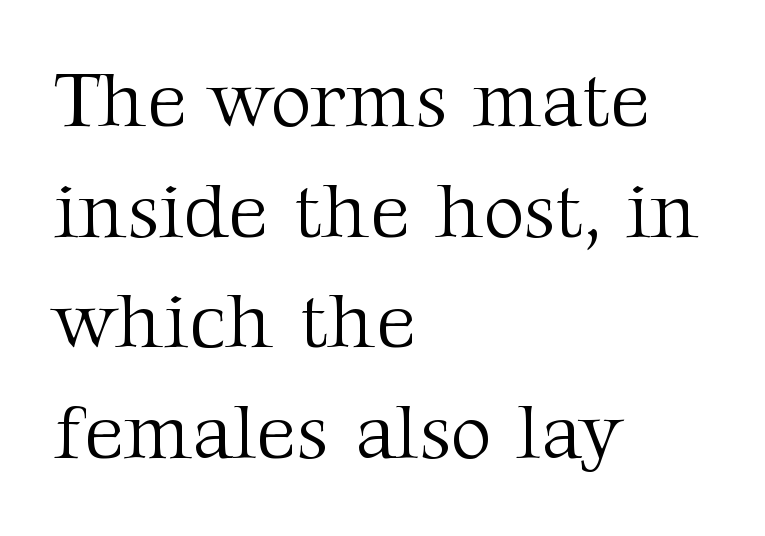
The passage shown has conventional tracking throughout. These lines are rendered in a variable-pitch font. This is not heavy type; no bold has been used. Characters remain perfectly vertical along every line.
